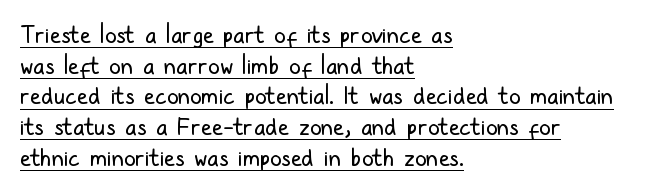
{"italic": "no", "bold": "no", "underline": "yes", "align": "left", "line_spacing": "normal", "line_spacing_ratio": 1.28, "letter_spacing": "normal", "letter_spacing_em": 0.0, "glyph_px": 24}
